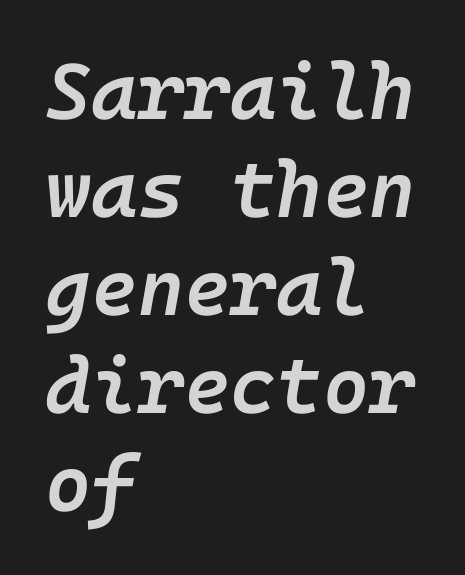
{"italic": "yes", "lean": "right", "slant_degrees": 10, "bold": "semi", "weight": "semibold", "width": "normal", "stroke_contrast": "low", "x_height": "medium", "underline": "no", "align": "left", "line_spacing_ratio": 1.24, "letter_spacing": "normal", "letter_spacing_em": 0.0, "glyph_px": 79}
